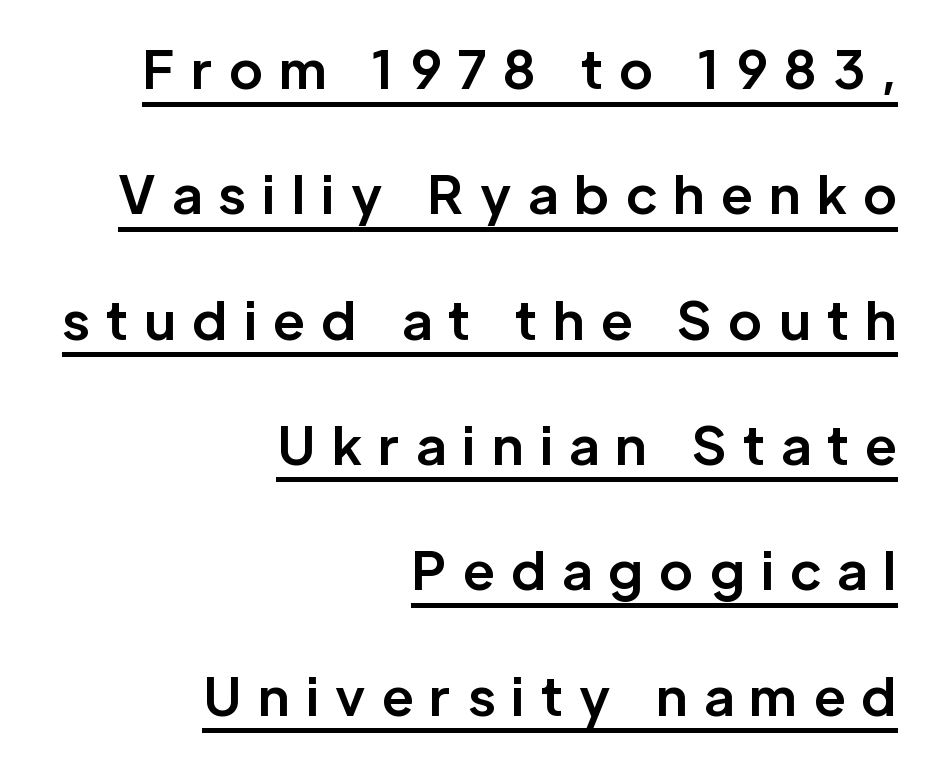
Q: Is the text bold? A: Yes.
Q: Is the text italic (slanted)? A: No, it is upright.
Q: Is the typeface a serif or a sans-serif typeface? A: Sans-serif.
Q: Is the text underlined? A: Yes.
Q: How is the paragraph aligned? A: Right-aligned.
Q: Is the spacing between letters normal or unusually wide? A: Unusually wide.
Q: Is the spacing between lines tight, normal or loose? A: Loose.
Q: Width (condensed, normal, or wide)? A: Normal.
Q: Stroke contrast? A: Low.
Q: x-height? A: Medium.
Q: Monospaced? A: No.
